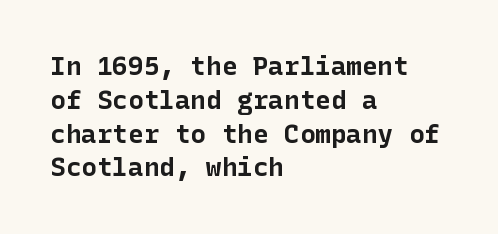
{"italic": "no", "bold": "yes", "underline": "no", "align": "left", "line_spacing": "normal", "line_spacing_ratio": 1.3, "letter_spacing": "normal", "letter_spacing_em": 0.0, "glyph_px": 26}
